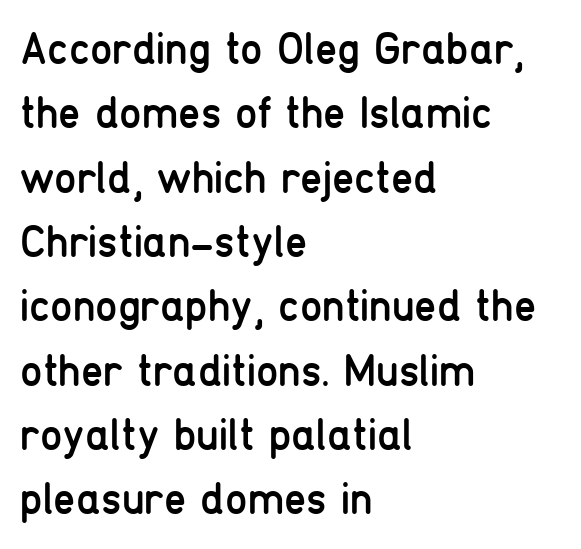
Caption: face not bold, strokes unweighted. Notice how the passage keeps a crisp vertical edge on the left only. Caption: standard tracking, unaltered. Horizontal bands of white between lines are of average thickness. The letters carry no serifs — their stems end cleanly without finishing strokes. A typesetter would call this proportional, since set widths differ per character.
